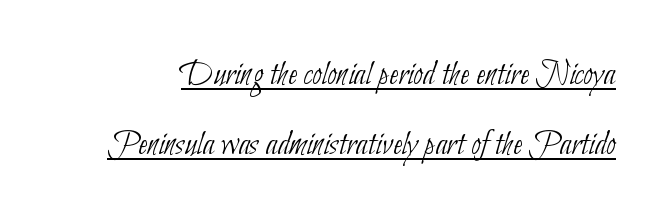
Q: Is the text bold? A: No.
Q: Is the typeface a serif or a sans-serif typeface? A: Sans-serif.
Q: Is the text underlined? A: Yes.
Q: Is the spacing between letters normal or unusually wide? A: Normal.
Q: Is the spacing between lines tight, normal or loose? A: Loose.
Q: Width (condensed, normal, or wide)? A: Condensed.
Q: Stroke contrast? A: Low.
Q: x-height? A: Small.
Q: Monospaced? A: No.
